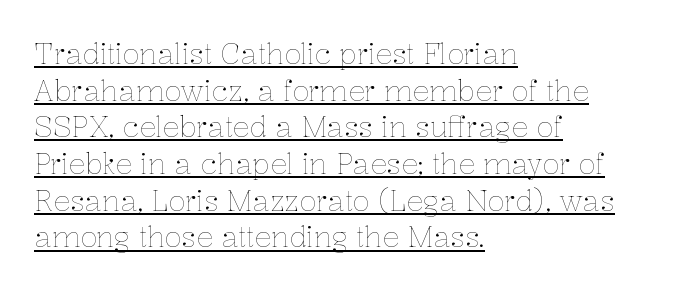
Tall strokes in this sample are plumb rather than angled. Short note: letters normally spaced. The glyphs are accompanied by a horizontal stroke just below them. Ink coverage per letter is moderate at most. In CSS terms this would be text-align: left.
